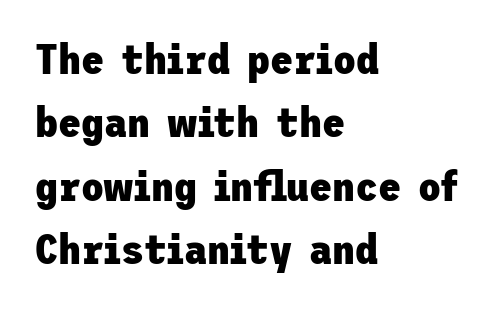
Q: Is the text bold? A: Yes.
Q: Is the text italic (slanted)? A: No, it is upright.
Q: Is the typeface a serif or a sans-serif typeface? A: Sans-serif.
Q: Is the text underlined? A: No.
Q: How is the paragraph aligned? A: Left-aligned.
Q: Is the spacing between letters normal or unusually wide? A: Normal.
Q: Is the spacing between lines tight, normal or loose? A: Normal.
Q: Width (condensed, normal, or wide)? A: Normal.
Q: Stroke contrast? A: Low.
Q: x-height? A: Medium.
